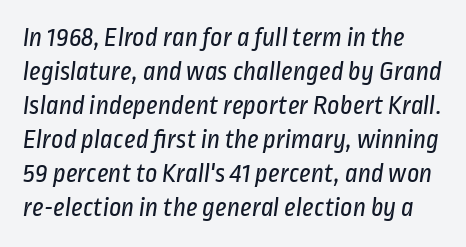
{"bold": "no", "underline": "no", "line_spacing": "normal", "line_spacing_ratio": 1.26, "letter_spacing": "normal", "letter_spacing_em": 0.0, "glyph_px": 27}
